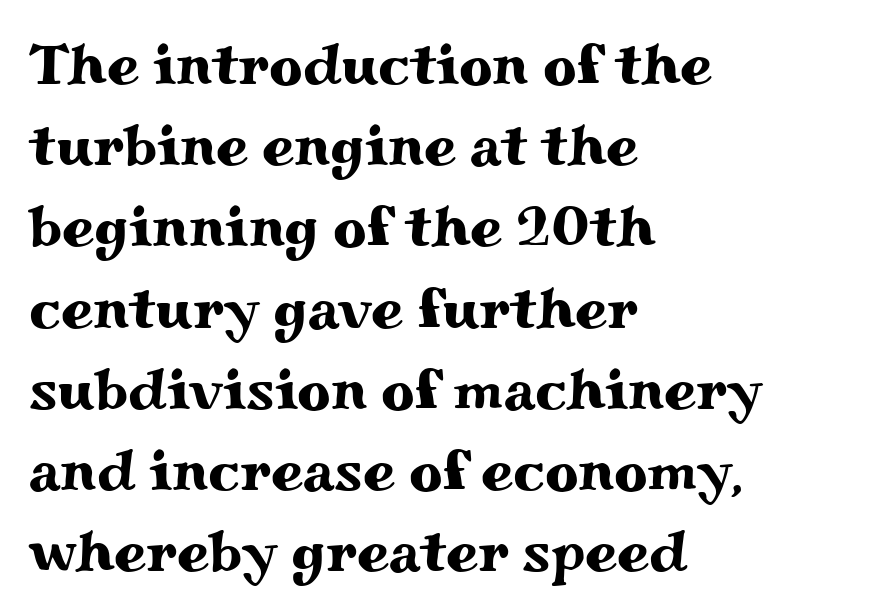
{"serif": "yes", "italic": "no", "width": "wide", "stroke_contrast": "medium", "x_height": "small", "monospaced": "no", "underline": "no", "align": "left", "line_spacing": "normal", "line_spacing_ratio": 1.4, "letter_spacing": "normal", "letter_spacing_em": 0.0, "glyph_px": 58}
